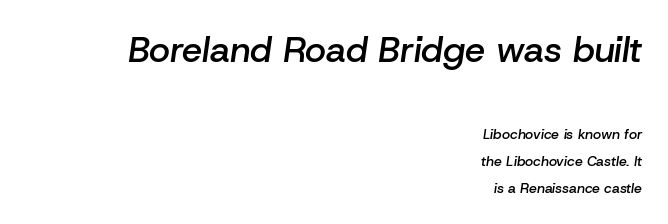
You could not count columns in this text — the font is proportionally spaced. The more generous point size was reserved for the upper chunk. The paragraph shown leans on its right margin. Bare-footed words on every line. How heavy is the stroke? Medium-heavy — a semibold, shy of bold. A typesetter would call this zero additional tracking.
